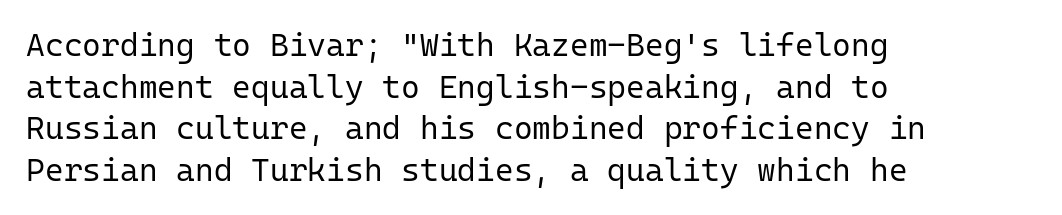
Each letter, wide or thin by design, is forced into the same width here. This rendering leaves character spacing at its baseline value. Just letters on the line, the space beneath them empty. Characters remain perfectly vertical along every line. Is the block centered? No — it sits flush against the left margin. No extra ink here — the face is not bold.
